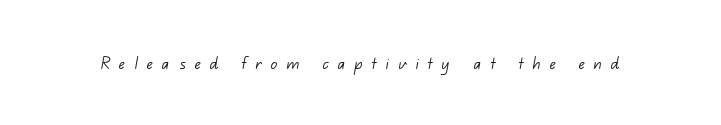
This reads as an unemphasized weight, regular at the heaviest. Here the glyphs are tracked loosely, breaking word shapes into spaced letters. Letters rest on an invisible, unmarked baseline.
